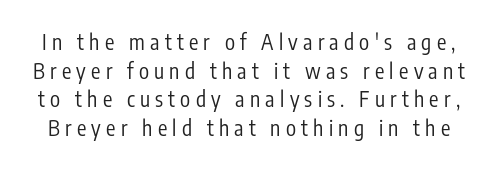
Tall strokes in this sample are plumb rather than angled. Characters follow at a spacing far wider than the type designer built in. A typesetter would call this leading conventional body-copy spacing. No extra ink here — the face is not bold.
